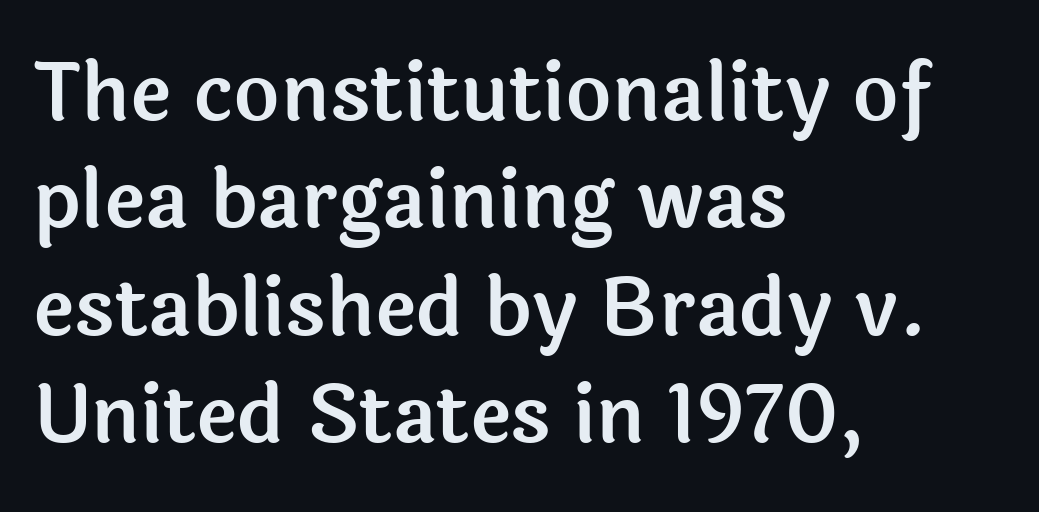
The image shows 79 px sans-serif type, upright; set left-aligned, normal line spacing (1.36x), normal letter spacing, not underlined; a medium x-height.
